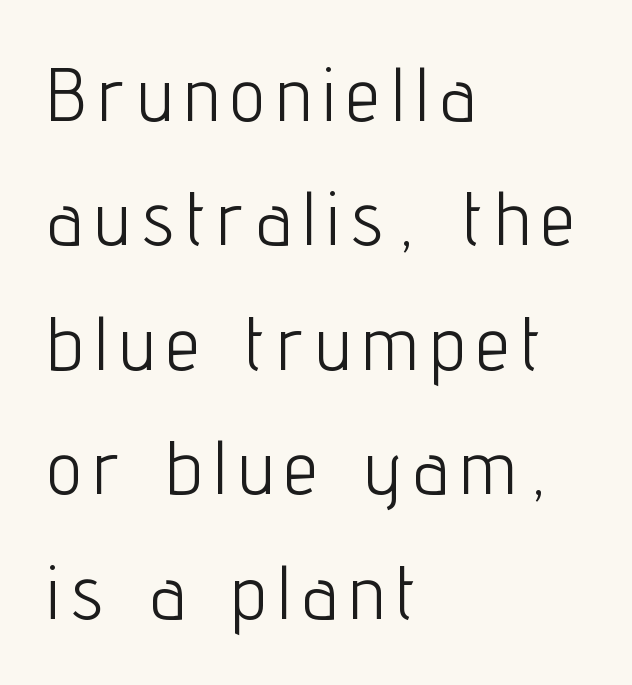
The image shows 75 px light, condensed sans-serif type, upright; set left-aligned, normal line spacing (1.66x), not underlined; low stroke contrast and a medium x-height.
